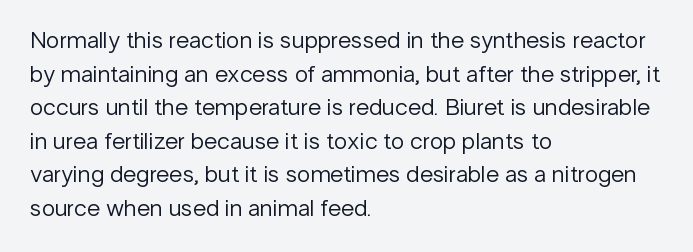
{"italic": "no", "bold": "no", "underline": "no", "align": "left", "line_spacing": "normal", "line_spacing_ratio": 1.4, "letter_spacing": "normal", "letter_spacing_em": 0.0, "glyph_px": 24}
